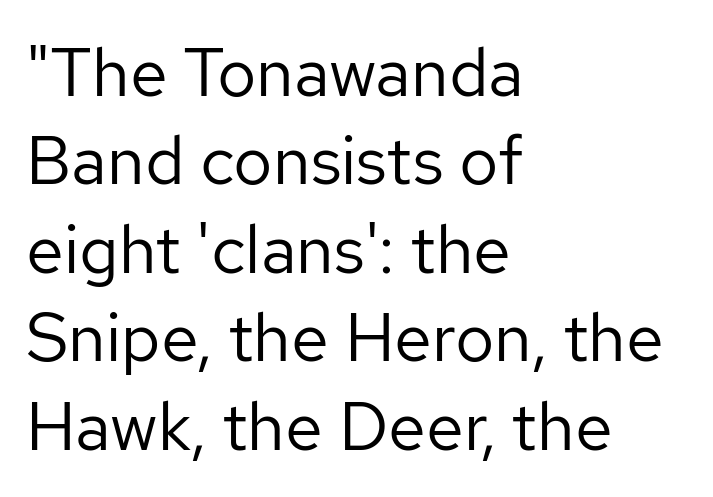
{"serif": "no", "italic": "no", "bold": "no", "weight": "regular", "width": "normal", "stroke_contrast": "low", "x_height": "medium", "monospaced": "no", "underline": "no", "align": "left", "line_spacing": "normal", "line_spacing_ratio": 1.3, "letter_spacing": "normal", "letter_spacing_em": 0.0, "glyph_px": 68}
